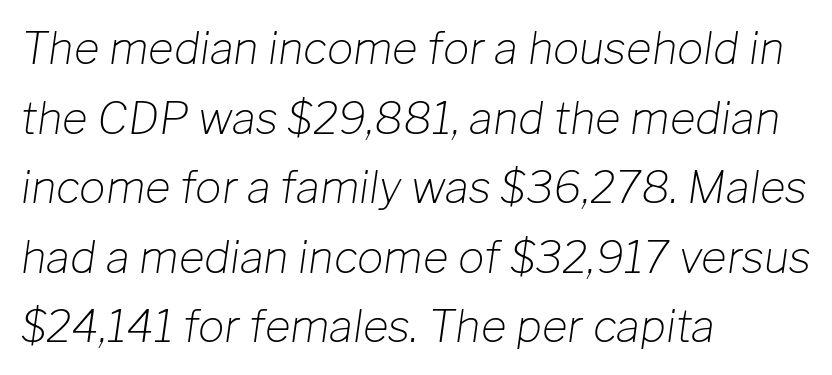
The image shows 44 px light type, italic (leaning right); set left-aligned, normal line spacing (1.58x), normal letter spacing, not underlined; low stroke contrast and a medium x-height.
